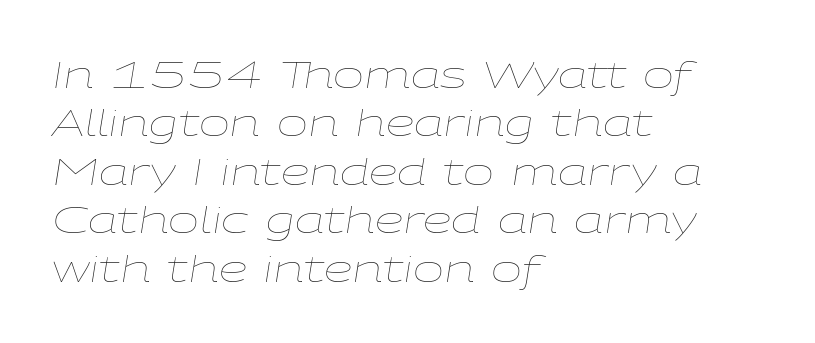
The image shows 37 px thin, wide type, italic (leaning right); set left-aligned, normal line spacing (1.31x), normal letter spacing, not underlined; low stroke contrast and a medium x-height.
